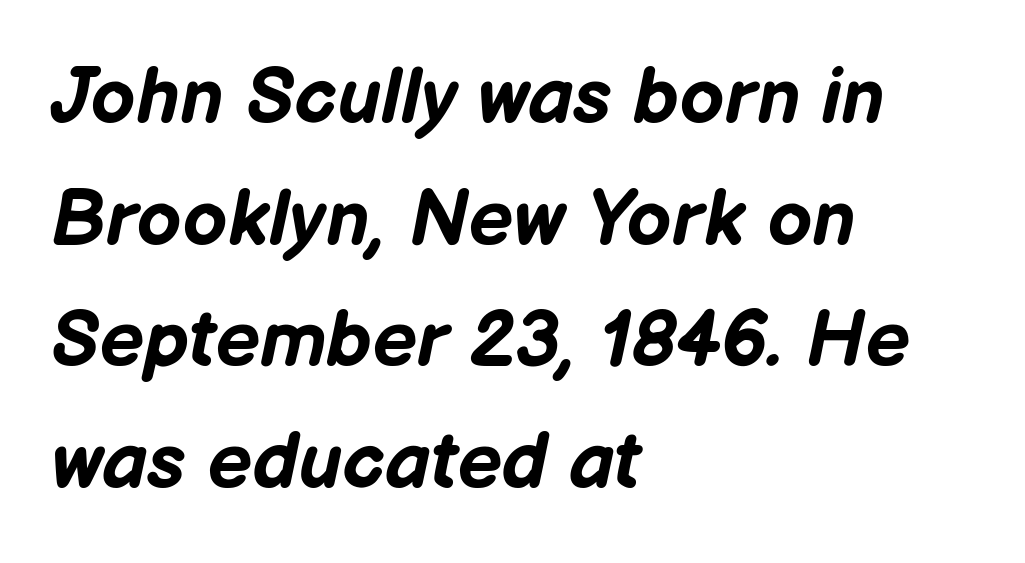
The image shows 79 px bold type, italic (leaning right); set left-aligned, normal line spacing (1.54x), normal letter spacing, not underlined; low stroke contrast and a medium x-height.
